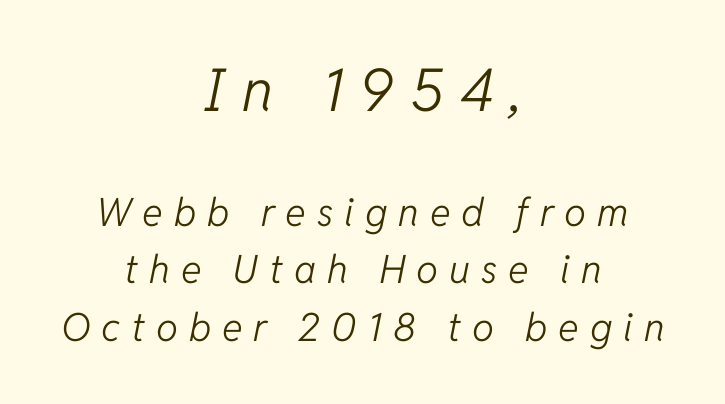
The image shows 59 px light type, italic (leaning right); set centered, normal line spacing (1.48x), unusually wide letter spacing (+0.28 em), not underlined; the first (top) block is 1.51x larger; low stroke contrast and a medium x-height.
